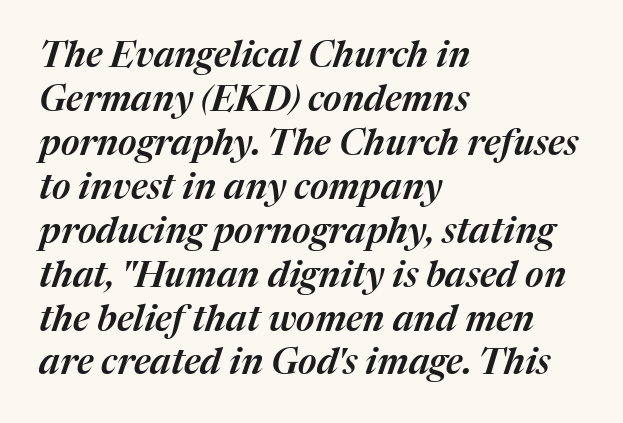
The specimen reads as italic at a glance. Layout note: lines flush left. Proportional: the letters do not fall into vertical columns. This rendering leaves character spacing at its baseline value.
